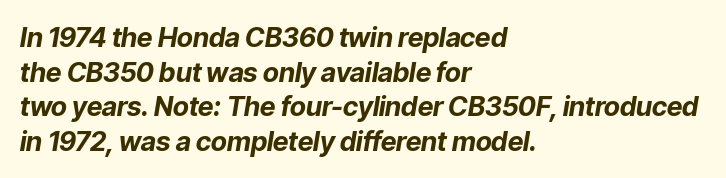
Q: Is the text bold? A: Yes.
Q: Is the text italic (slanted)? A: Yes, it leans right by about 9 degrees.
Q: Is the text underlined? A: No.
Q: How is the paragraph aligned? A: Left-aligned.
Q: Is the spacing between letters normal or unusually wide? A: Normal.
Q: Is the spacing between lines tight, normal or loose? A: Normal.
